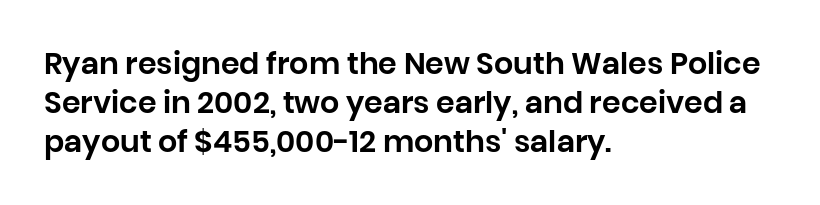
Q: Is the text italic (slanted)? A: No, it is upright.
Q: Is the typeface a serif or a sans-serif typeface? A: Sans-serif.
Q: Is the text underlined? A: No.
Q: How is the paragraph aligned? A: Left-aligned.
Q: Is the spacing between letters normal or unusually wide? A: Normal.
Q: Is the spacing between lines tight, normal or loose? A: Normal.
Q: Width (condensed, normal, or wide)? A: Normal.
Q: Stroke contrast? A: Low.
Q: x-height? A: Large.
Q: Monospaced? A: No.
